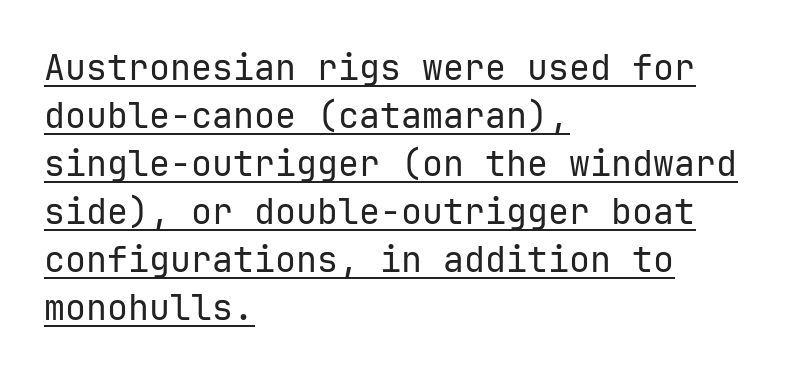
Students, observe: this is what conventionally led text looks like. If you drew a ruler down the left edge, every line would touch it. The face used here is rendered with its standard letterfit. Counters stay open thanks to moderate or lighter strokes. Each letter, wide or thin by design, is forced into the same width here.
